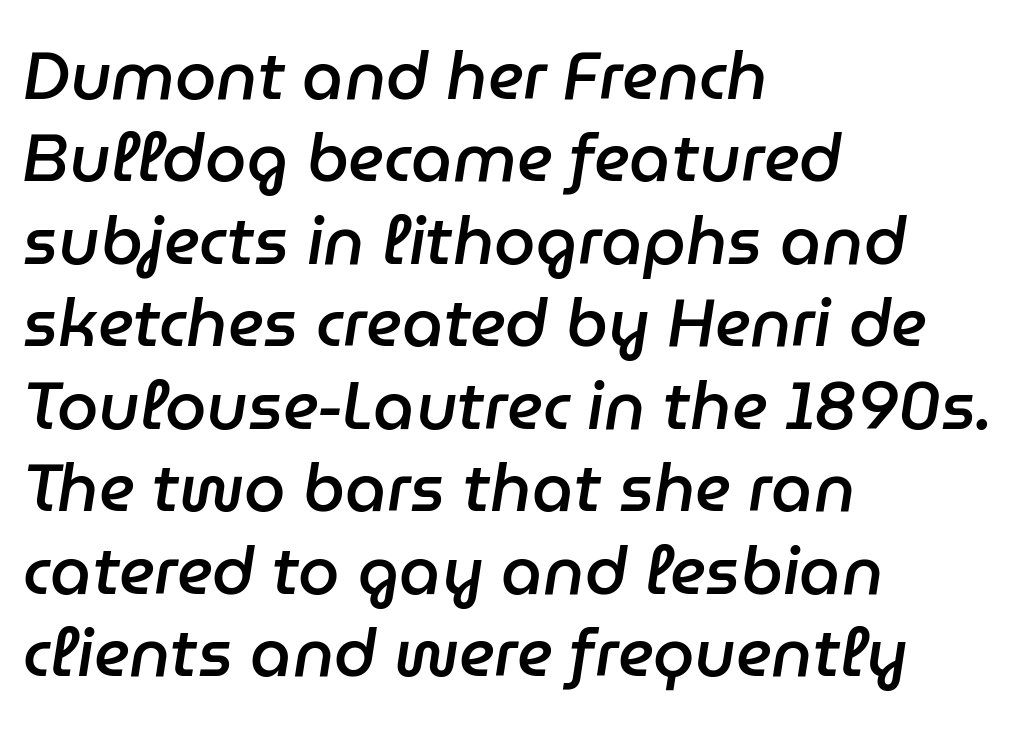
{"italic": "yes", "lean": "right", "slant_degrees": 9, "bold": "semi", "weight": "semibold", "width": "normal", "stroke_contrast": "low", "x_height": "medium", "monospaced": "no", "underline": "no", "align": "left", "line_spacing": "normal", "line_spacing_ratio": 1.25, "letter_spacing": "normal", "letter_spacing_em": 0.0, "glyph_px": 66}
